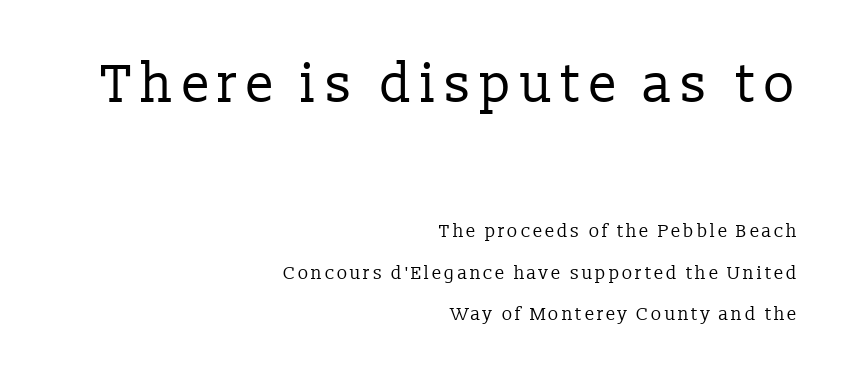
{"serif": "yes", "italic": "no", "bold": "no", "weight": "regular", "width": "normal", "stroke_contrast": "low", "x_height": "medium", "monospaced": "no", "underline": "no", "align": "right", "line_spacing": "loose", "line_spacing_ratio": 2.31, "larger_block": "first", "size_ratio": 3.0, "glyph_px": 54}
